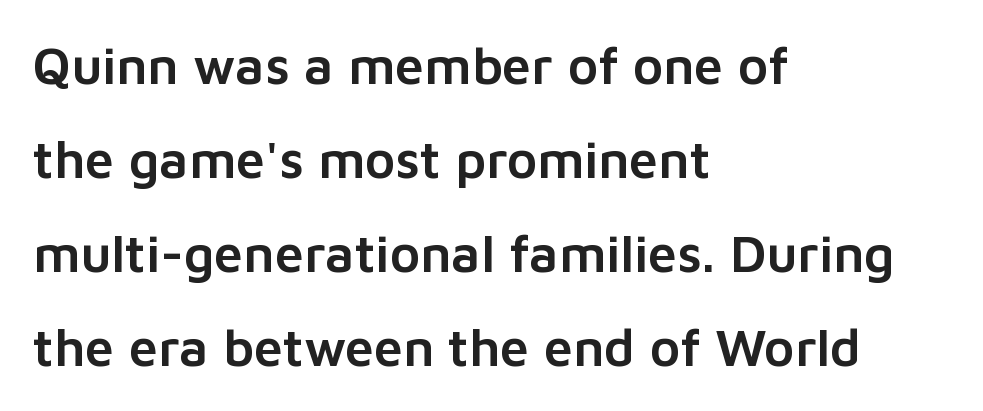
The image shows 52 px sans-serif type, upright; set left-aligned, line spacing 1.81x, normal letter spacing, not underlined; low stroke contrast and a medium x-height.
